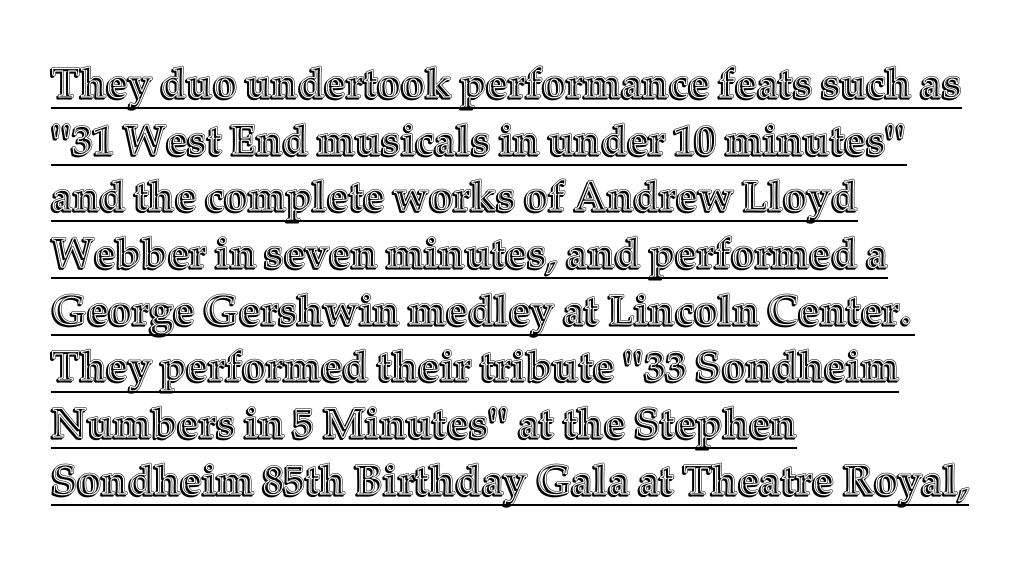
Quick note: not italic, upright. All the whitespace from short lines collects on the right. This rendering features underlined lettering. You could not count columns in this text — the font is proportionally spaced.
